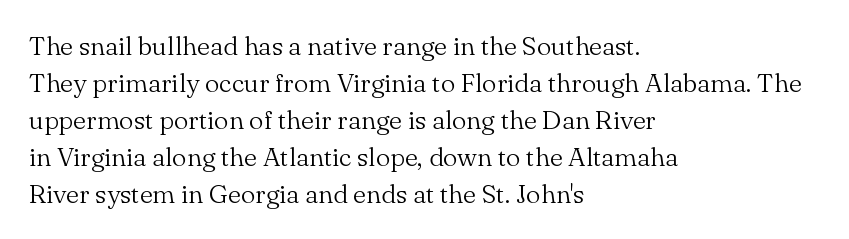
Q: Is the text bold? A: No.
Q: Is the text italic (slanted)? A: No, it is upright.
Q: Is the text underlined? A: No.
Q: How is the paragraph aligned? A: Left-aligned.
Q: Is the spacing between letters normal or unusually wide? A: Normal.
Q: Is the spacing between lines tight, normal or loose? A: Normal.
